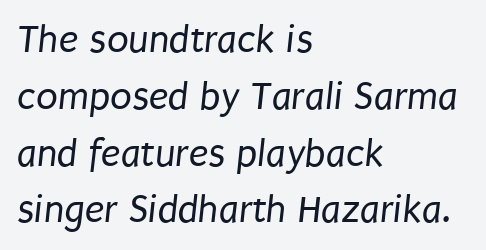
{"serif": "no", "bold": "no", "weight": "regular", "width": "condensed", "stroke_contrast": "low", "x_height": "large", "monospaced": "no", "underline": "no", "align": "left", "line_spacing": "normal", "line_spacing_ratio": 1.42, "letter_spacing": "normal", "letter_spacing_em": 0.0, "glyph_px": 40}
